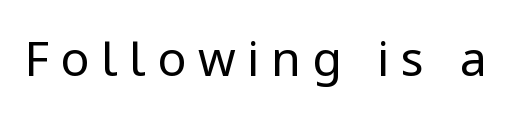
{"serif": "no", "italic": "no", "bold": "no", "weight": "regular", "width": "normal", "stroke_contrast": "low", "x_height": "medium", "monospaced": "no", "underline": "no", "letter_spacing": "wide", "letter_spacing_em": 0.24, "glyph_px": 48}
